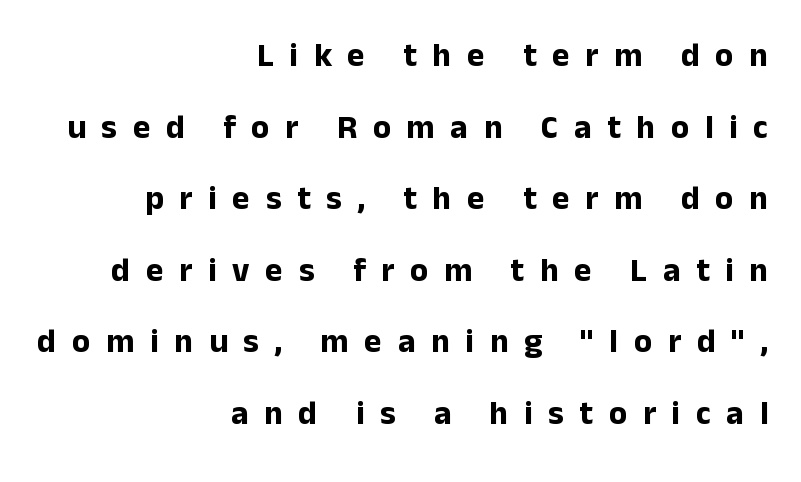
{"serif": "no", "italic": "no", "bold": "yes", "weight": "bold", "width": "normal", "stroke_contrast": "low", "x_height": "medium", "monospaced": "no", "underline": "no", "align": "right", "line_spacing": "loose", "line_spacing_ratio": 2.17, "letter_spacing": "wide", "letter_spacing_em": 0.48, "glyph_px": 33}
